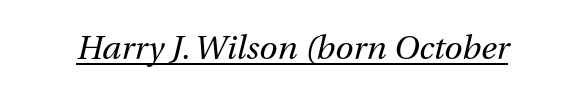
The image shows 33 px regular-weight type, italic (leaning right); set normal letter spacing, underlined; medium stroke contrast and a medium x-height.
